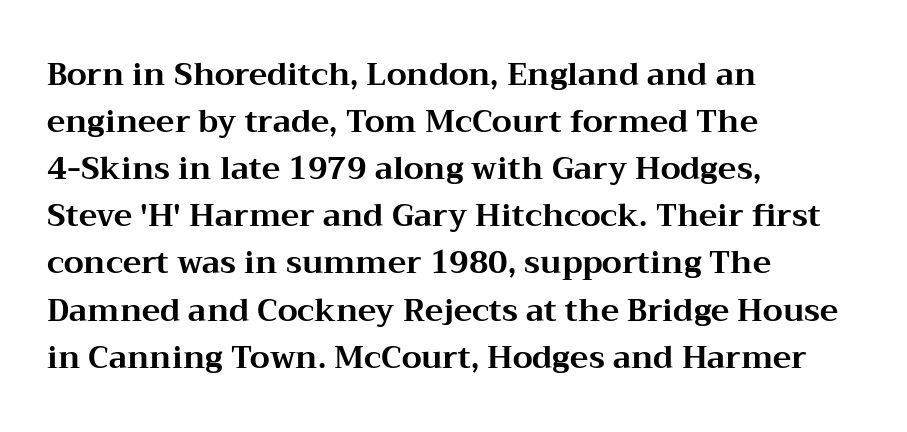
Q: Is the text bold? A: Yes.
Q: Is the text italic (slanted)? A: No, it is upright.
Q: Is the typeface a serif or a sans-serif typeface? A: Serif.
Q: Is the text underlined? A: No.
Q: How is the paragraph aligned? A: Left-aligned.
Q: Is the spacing between letters normal or unusually wide? A: Normal.
Q: Is the spacing between lines tight, normal or loose? A: Normal.
Q: Width (condensed, normal, or wide)? A: Wide.
Q: Stroke contrast? A: Medium.
Q: x-height? A: Medium.
Q: Monospaced? A: No.
